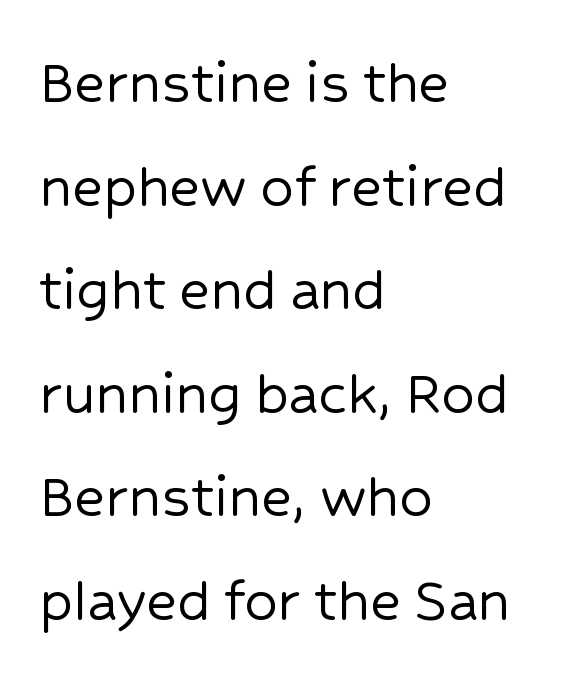
Q: Is the text italic (slanted)? A: No, it is upright.
Q: Is the typeface a serif or a sans-serif typeface? A: Sans-serif.
Q: Is the text underlined? A: No.
Q: How is the paragraph aligned? A: Left-aligned.
Q: Is the spacing between letters normal or unusually wide? A: Normal.
Q: Is the spacing between lines tight, normal or loose? A: Normal.
Q: Width (condensed, normal, or wide)? A: Normal.
Q: Stroke contrast? A: Low.
Q: x-height? A: Medium.
Q: Monospaced? A: No.
